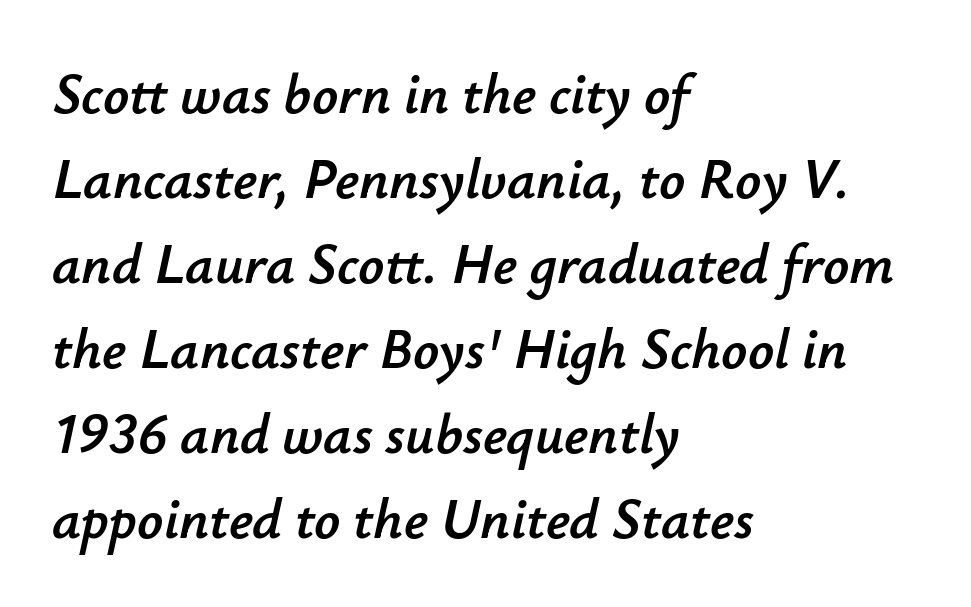
The image shows 57 px text type, italic (leaning right); set left-aligned, normal line spacing (1.49x), normal letter spacing, not underlined; low stroke contrast and a small x-height.
